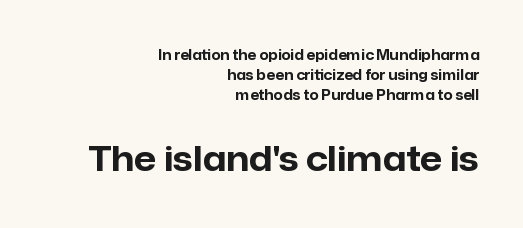
The foot of each line stays bare and open. Letter spacing: default. In terms of weight, the rendering is a true, heavy bold. The lettering stays uniformly vertical, giving the passage a roman look.
